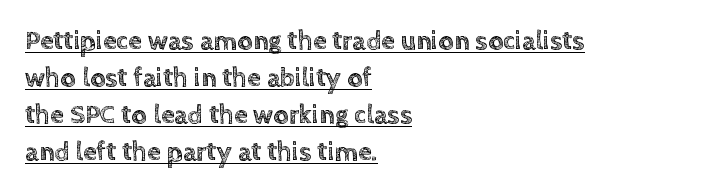
The image shows 27 px text type, upright; set left-aligned, normal line spacing (1.37x), normal letter spacing, underlined.
